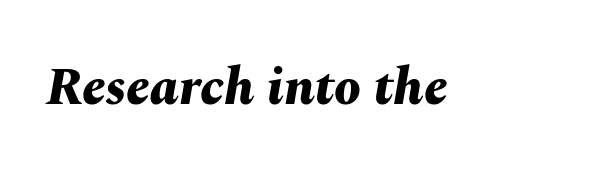
There is no visible air inserted between adjacent glyphs. The gap between lines stays unmarked. Strong, thick strokes mark this as bold type. This sample has the flowing, uneven cadence of proportional lettering. The face used here has a pronounced slope to its letters.
